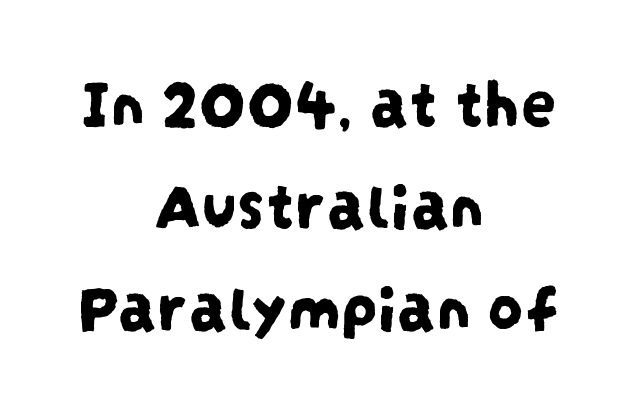
The characters display no serif detailing; their extremities are plain. These lines stack symmetrically, like a column narrowing and widening about its center. The line-height multiplier appears to be the usual default. The passage shown is not underscored anywhere. Tracking value appears to be zero — textbook default spacing.
